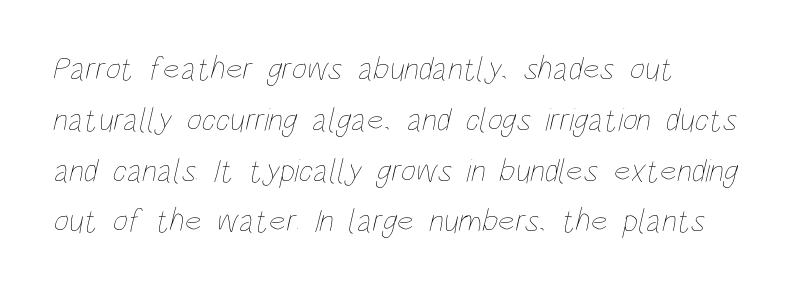
Q: Is the text bold? A: No.
Q: Is the text underlined? A: No.
Q: How is the paragraph aligned? A: Left-aligned.
Q: Is the spacing between letters normal or unusually wide? A: Normal.
Q: Is the spacing between lines tight, normal or loose? A: Normal.
Q: Width (condensed, normal, or wide)? A: Condensed.
Q: Stroke contrast? A: Low.
Q: x-height? A: Large.
Q: Monospaced? A: No.
